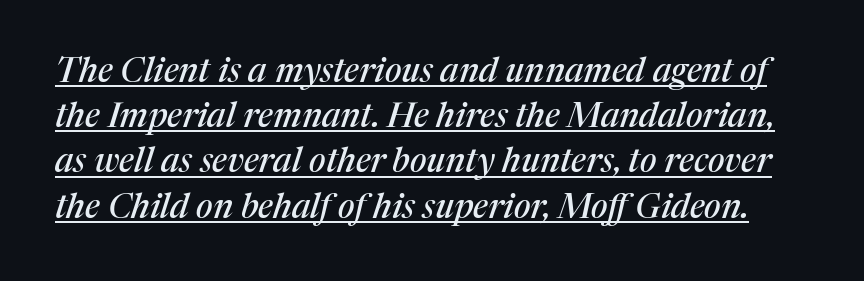
Summary of vertical rhythm: regular, with standard interline spacing. What kind of face is this? One with serifs. Every word sits above its own underline. Think of a printed novel: that variable character pitch is what you see here. The typography opts for an oblique posture over an upright one.
